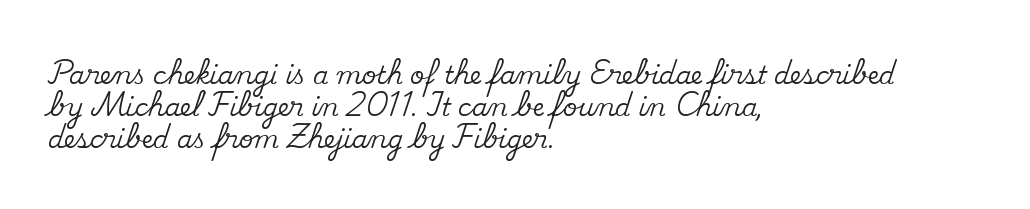
{"underline": "no", "align": "left", "line_spacing": "normal", "line_spacing_ratio": 1.28, "letter_spacing": "normal", "letter_spacing_em": 0.0, "glyph_px": 25}
